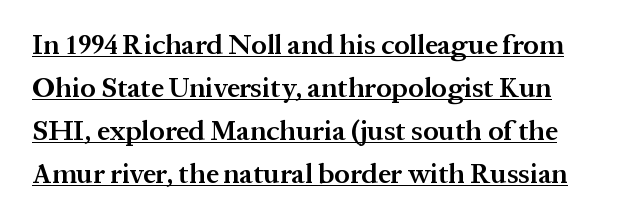
{"serif": "yes", "italic": "no", "bold": "semi", "weight": "semibold", "width": "normal", "stroke_contrast": "medium", "x_height": "medium", "monospaced": "no", "underline": "yes", "line_spacing": "normal", "line_spacing_ratio": 1.54, "letter_spacing": "normal", "letter_spacing_em": 0.0, "glyph_px": 28}
